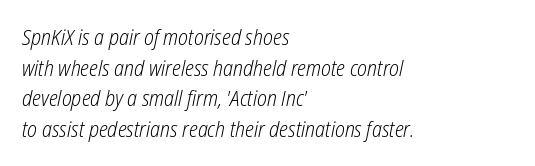
The image shows 21 px text type, italic (leaning right); set left-aligned, normal line spacing (1.46x), normal letter spacing, not underlined.
